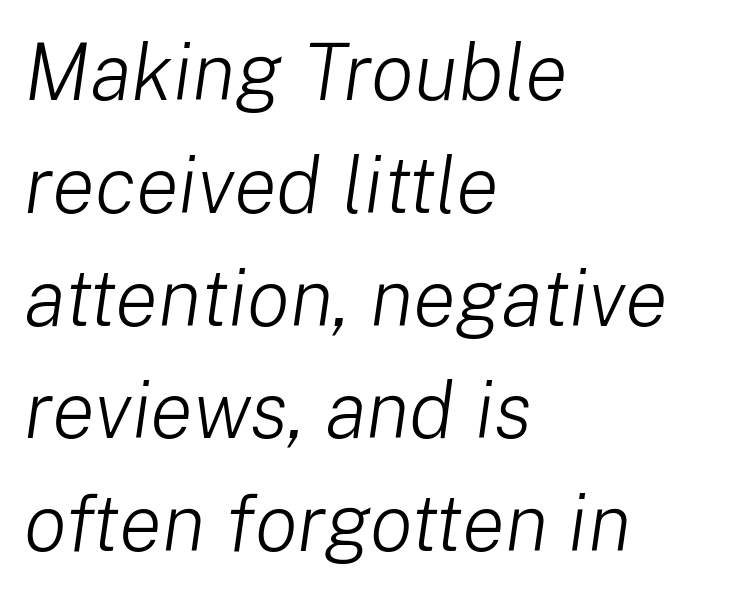
Note the varied advance widths — an 'i' is clearly narrower than an 'm'. A bare baseline throughout the passage. Compared with a typical body face, this is equally light or lighter still. Layout note: lines flush left.
